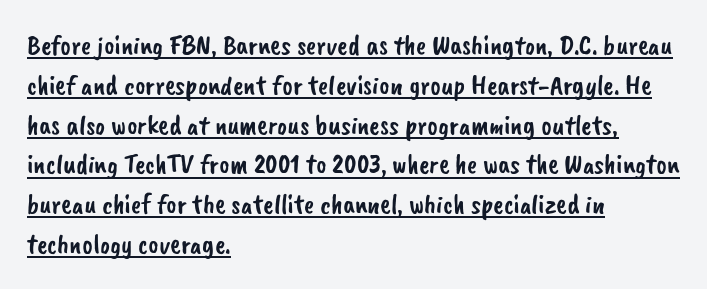
Q: Is the typeface a serif or a sans-serif typeface? A: Sans-serif.
Q: Is the text underlined? A: Yes.
Q: How is the paragraph aligned? A: Left-aligned.
Q: Is the spacing between letters normal or unusually wide? A: Normal.
Q: Is the spacing between lines tight, normal or loose? A: Normal.
Q: Width (condensed, normal, or wide)? A: Normal.
Q: Stroke contrast? A: Low.
Q: x-height? A: Small.
Q: Monospaced? A: No.
